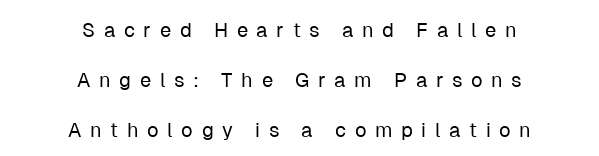
Reading down the column, the eye jumps a long way to each next line. One-word summary of the alignment: center. Lines of text with bare space underneath. Stems here are at most as thick as an everyday book face.
